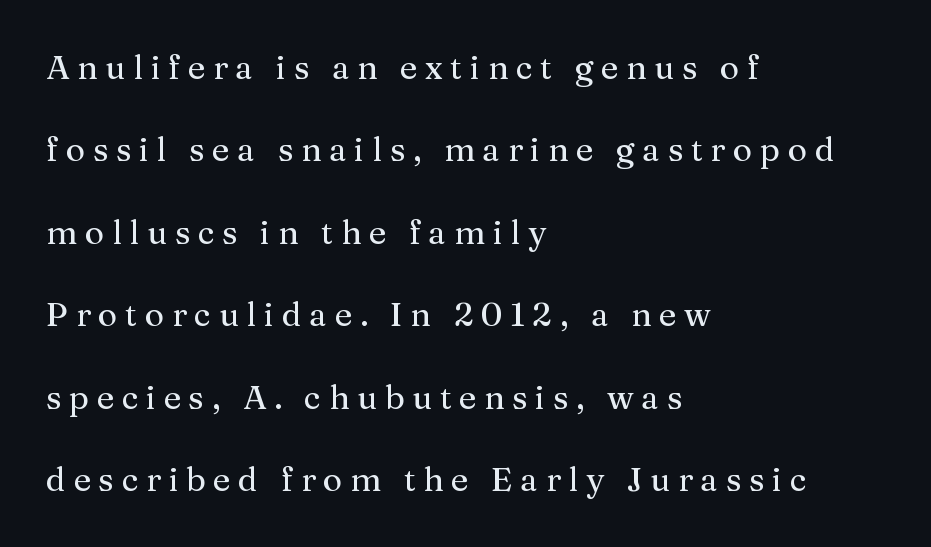
The image shows 33 px serif type, upright; set left-aligned, loose line spacing (2.5x), unusually wide letter spacing (+0.23 em), not underlined; medium stroke contrast and a medium x-height.
